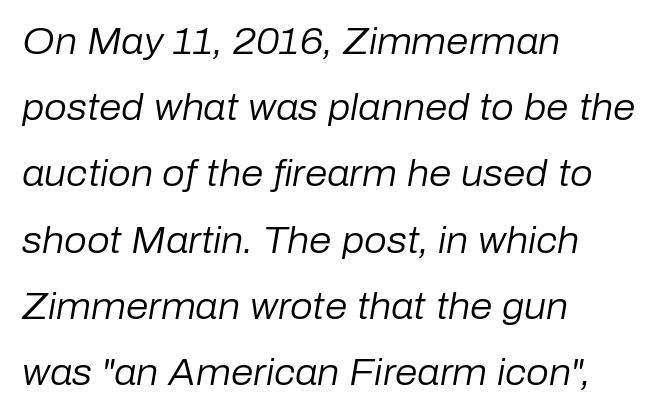
{"italic": "yes", "lean": "right", "slant_degrees": 10, "bold": "no", "weight": "regular", "width": "normal", "stroke_contrast": "low", "x_height": "medium", "monospaced": "no", "underline": "no", "align": "left", "line_spacing_ratio": 1.84, "letter_spacing": "normal", "letter_spacing_em": 0.0, "glyph_px": 36}
